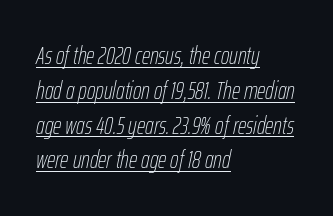
{"italic": "yes", "lean": "right", "slant_degrees": 12, "bold": "no", "underline": "yes", "align": "left", "line_spacing": "normal", "line_spacing_ratio": 1.45, "letter_spacing": "normal", "letter_spacing_em": 0.0, "glyph_px": 24}
